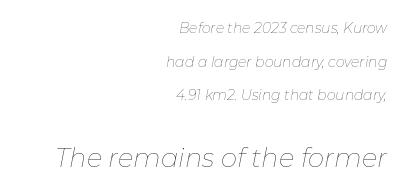
The image shows 26 px text type, italic (leaning right); set right-aligned, loose line spacing (2.41x), normal letter spacing, not underlined; the second (bottom) block is 1.86x larger.
